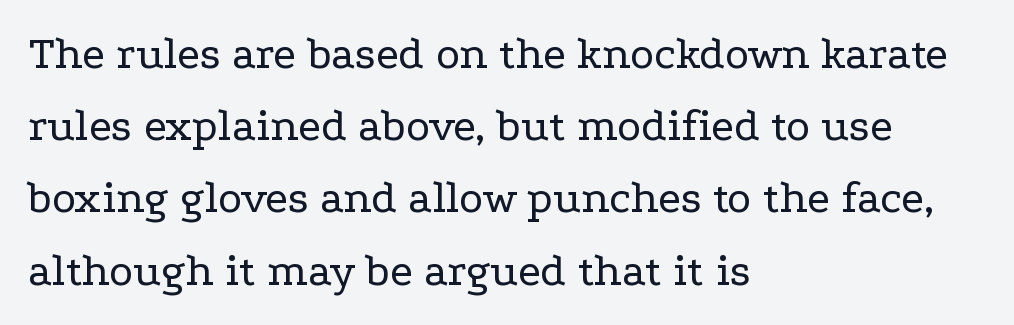
{"serif": "yes", "italic": "no", "bold": "no", "weight": "regular", "width": "wide", "stroke_contrast": "low", "x_height": "medium", "monospaced": "no", "underline": "no", "align": "left", "line_spacing": "normal", "line_spacing_ratio": 1.57, "letter_spacing": "normal", "letter_spacing_em": 0.0, "glyph_px": 46}
